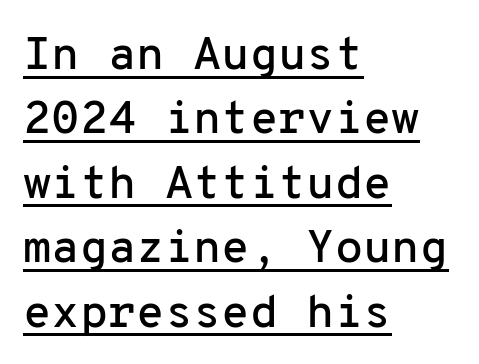
The image shows 46 px sans-serif type, upright, monospaced; set left-aligned, normal line spacing (1.4x), normal letter spacing, underlined; low stroke contrast and a medium x-height.
